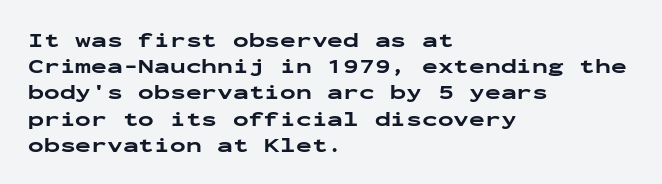
The image shows 21 px bold type, upright; set left-aligned, normal line spacing (1.25x), normal letter spacing, not underlined.
